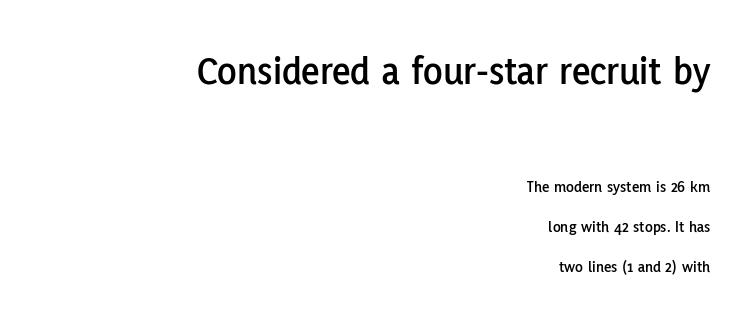
Q: Is the text italic (slanted)? A: No, it is upright.
Q: Is the typeface a serif or a sans-serif typeface? A: Sans-serif.
Q: Is the text underlined? A: No.
Q: How is the paragraph aligned? A: Right-aligned.
Q: Is the spacing between letters normal or unusually wide? A: Normal.
Q: Is the spacing between lines tight, normal or loose? A: Loose.
Q: Which block of text is set in a larger size, the first (top) or the second (bottom)? A: The first (top) one.
Q: Width (condensed, normal, or wide)? A: Normal.
Q: Stroke contrast? A: Low.
Q: x-height? A: Medium.
Q: Monospaced? A: No.
